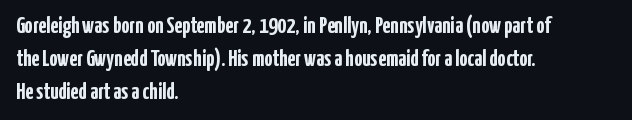
The gaps between neighbouring characters are ordinary and unremarkable. A dark, heavy texture on the line: the type is bold. Leftover space on each line is placed entirely after the last word. Reading down the column, the eye jumps a familiar distance to each next line. This is the regular roman posture of the typeface.
